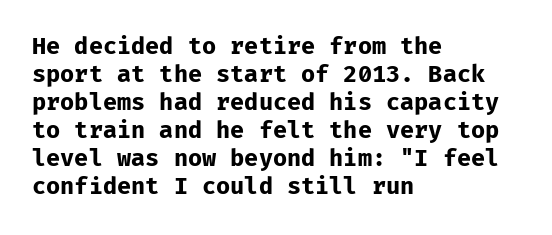
Look at the stroke-to-counter ratio: heavy, a bold. Ordinary non-slanted type is in use. The baseline area is clear. The setting favours the left margin, as ordinary paragraphs usually do. Look at the tracking — it's just the regular setting, nothing added.
